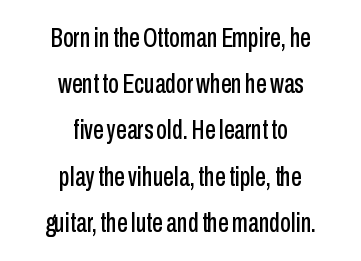
The image shows 27 px text type, upright; set centered, line spacing 1.71x, normal letter spacing, not underlined.
